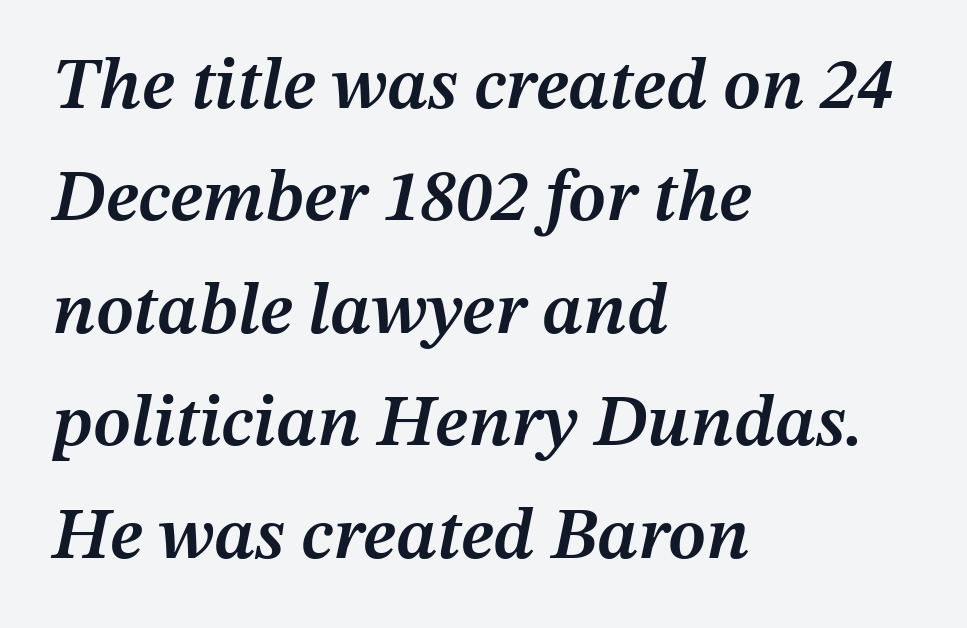
The image shows 73 px semibold type, italic (leaning right); set left-aligned, normal line spacing (1.54x), normal letter spacing, not underlined; medium stroke contrast and a medium x-height.
